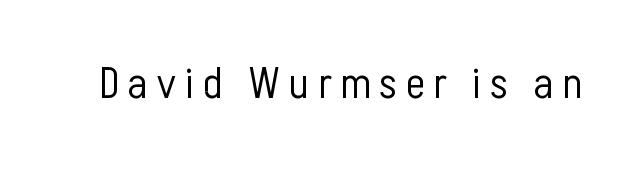
Q: Is the text bold? A: No.
Q: Is the text italic (slanted)? A: No, it is upright.
Q: Is the typeface a serif or a sans-serif typeface? A: Sans-serif.
Q: Is the text underlined? A: No.
Q: Width (condensed, normal, or wide)? A: Condensed.
Q: Stroke contrast? A: Low.
Q: x-height? A: Medium.
Q: Monospaced? A: No.
